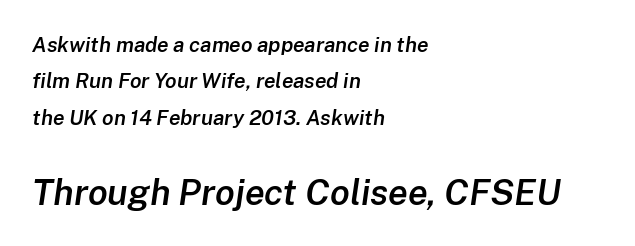
Q: Is the text bold? A: Semi-bold.
Q: Is the text italic (slanted)? A: Yes, it leans right by about 8 degrees.
Q: Is the text underlined? A: No.
Q: How is the paragraph aligned? A: Left-aligned.
Q: Is the spacing between letters normal or unusually wide? A: Normal.
Q: Which block of text is set in a larger size, the first (top) or the second (bottom)? A: The second (bottom) one.
Q: Width (condensed, normal, or wide)? A: Normal.
Q: Stroke contrast? A: Low.
Q: x-height? A: Medium.
Q: Monospaced? A: No.
